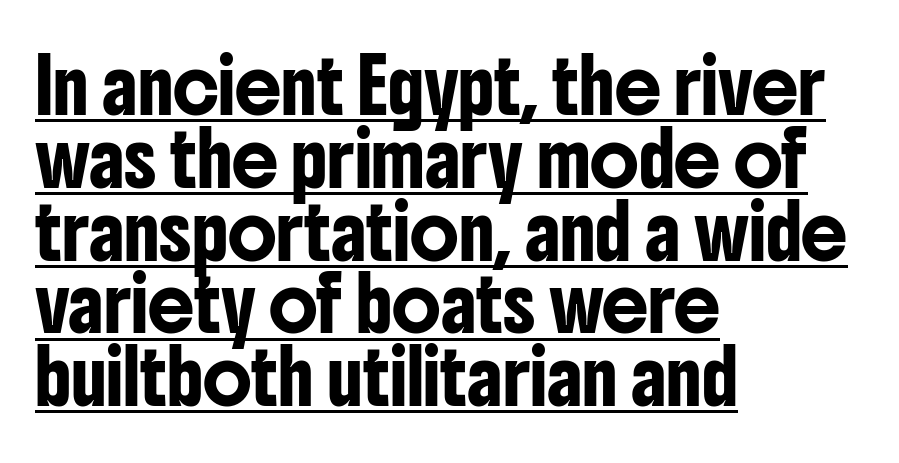
The typeface chosen for these lines omits serifs. Rows of type keep a routine distance in the vertical direction. This is underlined copy, the kind a proofreader might mark for attention. The setting favours the left margin, as ordinary paragraphs usually do. Is there any slant? The stems are plumb. You could not count columns in this text — the font is proportionally spaced.
